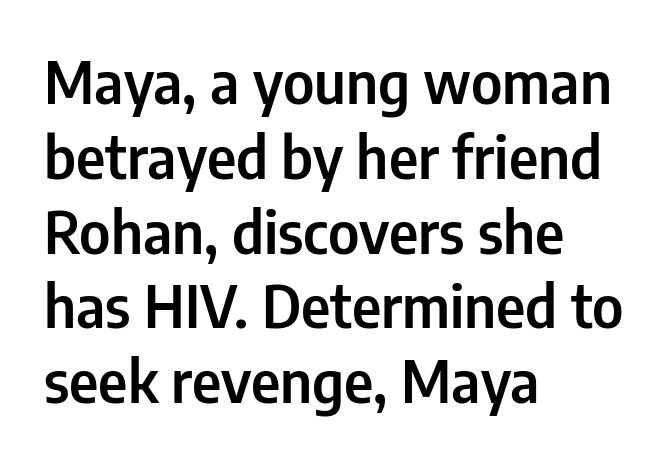
The image shows 58 px condensed sans-serif type, upright; set left-aligned, normal line spacing (1.29x), normal letter spacing, not underlined; low stroke contrast and a medium x-height.
